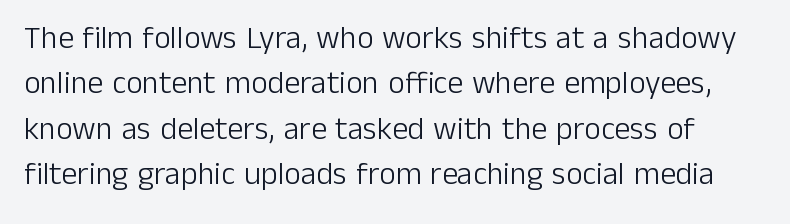
{"serif": "no", "italic": "no", "bold": "no", "weight": "light", "width": "normal", "stroke_contrast": "low", "x_height": "medium", "monospaced": "no", "underline": "no", "line_spacing": "normal", "line_spacing_ratio": 1.42, "letter_spacing": "normal", "letter_spacing_em": 0.0, "glyph_px": 32}
